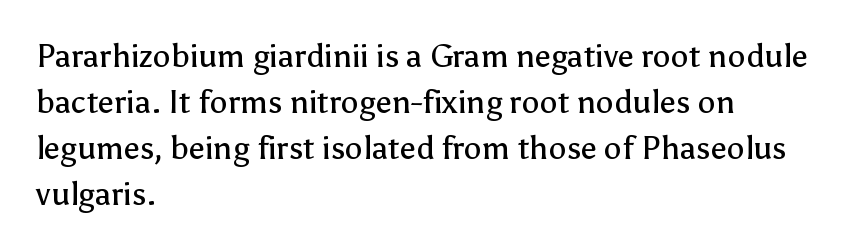
{"serif": "no", "italic": "no", "bold": "no", "weight": "regular", "width": "normal", "stroke_contrast": "low", "x_height": "medium", "monospaced": "no", "underline": "no", "align": "left", "line_spacing": "normal", "line_spacing_ratio": 1.44, "letter_spacing": "normal", "letter_spacing_em": 0.0, "glyph_px": 32}
